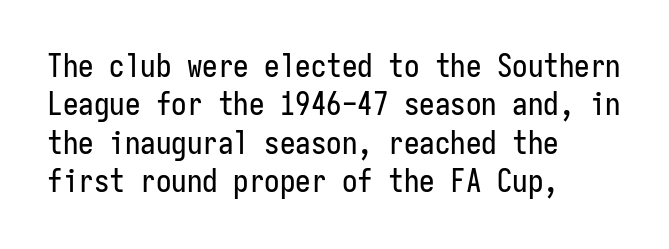
The image shows 31 px condensed sans-serif type, upright, monospaced; set left-aligned, line spacing 1.24x, normal letter spacing, not underlined; low stroke contrast and a medium x-height.
